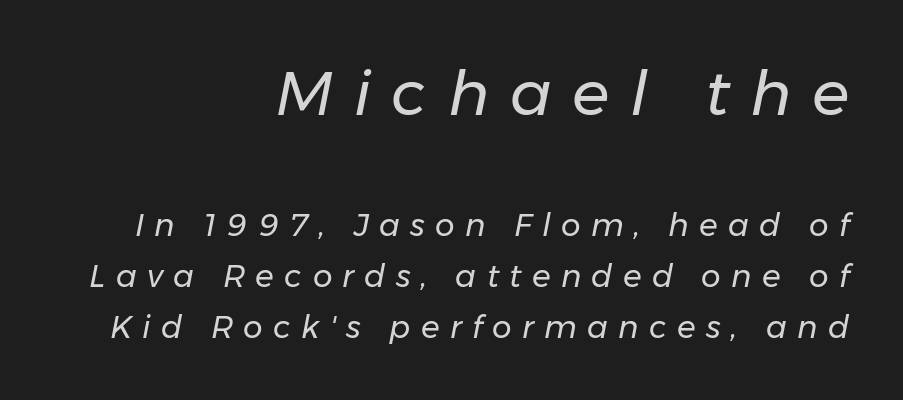
{"italic": "yes", "lean": "right", "slant_degrees": 11, "bold": "no", "weight": "regular", "width": "normal", "stroke_contrast": "low", "x_height": "medium", "monospaced": "no", "underline": "no", "align": "right", "line_spacing": "normal", "line_spacing_ratio": 1.64, "letter_spacing": "wide", "letter_spacing_em": 0.33, "larger_block": "first", "size_ratio": 2.0, "glyph_px": 62}
